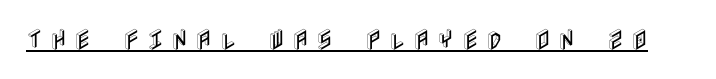
Q: Is the text italic (slanted)? A: No, it is upright.
Q: Is the text underlined? A: Yes.
Q: Is the spacing between letters normal or unusually wide? A: Unusually wide.
